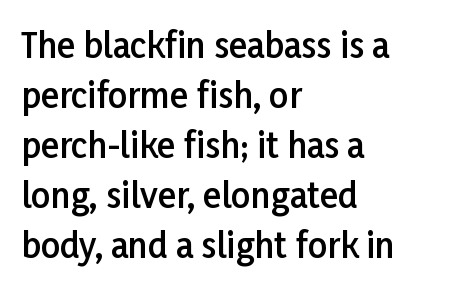
Q: Is the text bold? A: Semi-bold.
Q: Is the text italic (slanted)? A: No, it is upright.
Q: Is the typeface a serif or a sans-serif typeface? A: Sans-serif.
Q: Is the text underlined? A: No.
Q: How is the paragraph aligned? A: Left-aligned.
Q: Is the spacing between letters normal or unusually wide? A: Normal.
Q: Is the spacing between lines tight, normal or loose? A: Normal.
Q: Width (condensed, normal, or wide)? A: Normal.
Q: Stroke contrast? A: Low.
Q: x-height? A: Medium.
Q: Monospaced? A: No.
